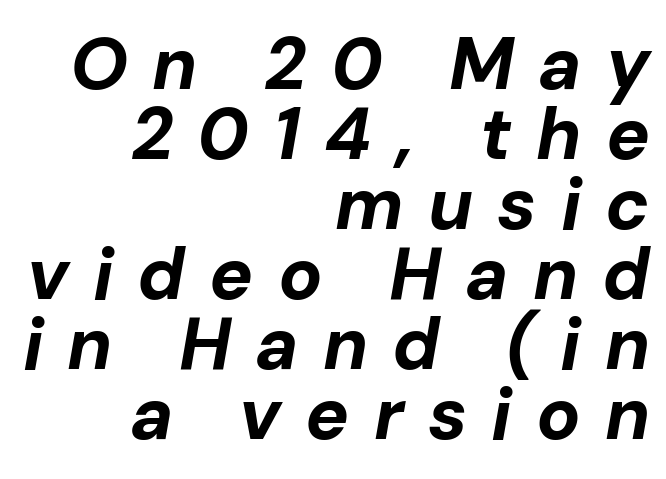
Q: Is the text bold? A: Yes.
Q: Is the text italic (slanted)? A: Yes, it leans right by about 10 degrees.
Q: Is the text underlined? A: No.
Q: How is the paragraph aligned? A: Right-aligned.
Q: Is the spacing between letters normal or unusually wide? A: Unusually wide.
Q: Is the spacing between lines tight, normal or loose? A: Tight.
Q: Width (condensed, normal, or wide)? A: Normal.
Q: Stroke contrast? A: Low.
Q: x-height? A: Medium.
Q: Monospaced? A: No.
